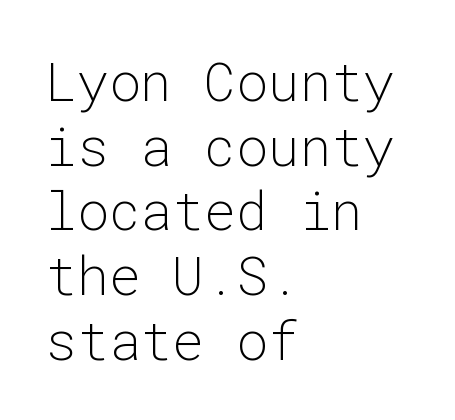
Q: Is the text bold? A: No.
Q: Is the text italic (slanted)? A: No, it is upright.
Q: Is the typeface a serif or a sans-serif typeface? A: Sans-serif.
Q: Is the text underlined? A: No.
Q: How is the paragraph aligned? A: Left-aligned.
Q: Is the spacing between letters normal or unusually wide? A: Normal.
Q: Width (condensed, normal, or wide)? A: Normal.
Q: Stroke contrast? A: Low.
Q: x-height? A: Medium.
Q: Monospaced? A: Yes.
